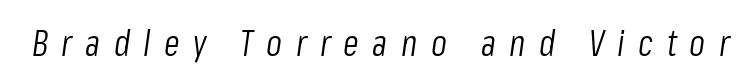
The image shows 36 px light, condensed type, italic (leaning right); set unusually wide letter spacing (+0.37 em), not underlined; low stroke contrast and a medium x-height.
